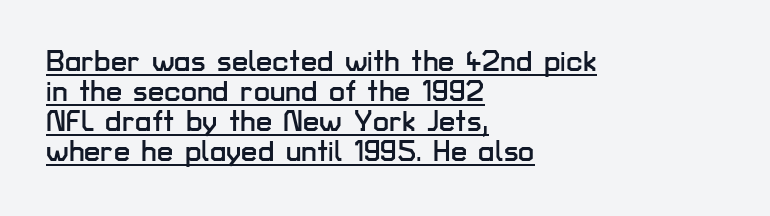
{"serif": "no", "italic": "no", "width": "normal", "stroke_contrast": "low", "x_height": "medium", "monospaced": "no", "underline": "yes", "align": "left", "line_spacing": "tight", "line_spacing_ratio": 1.04, "letter_spacing": "normal", "letter_spacing_em": 0.0, "glyph_px": 29}
